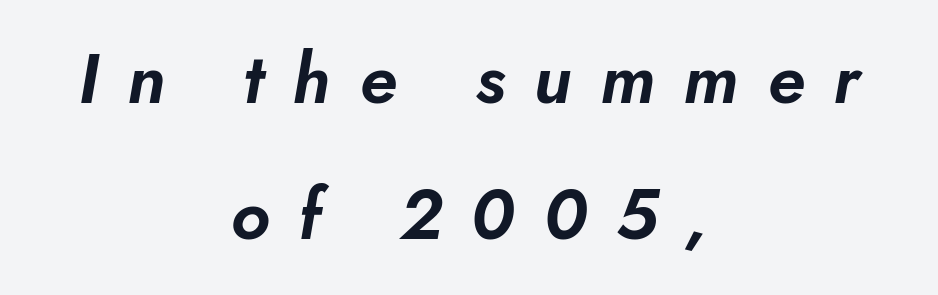
The image shows 70 px text type, italic (leaning right); set centered, loose line spacing (1.95x), unusually wide letter spacing (+0.41 em), not underlined; low stroke contrast and a small x-height.
